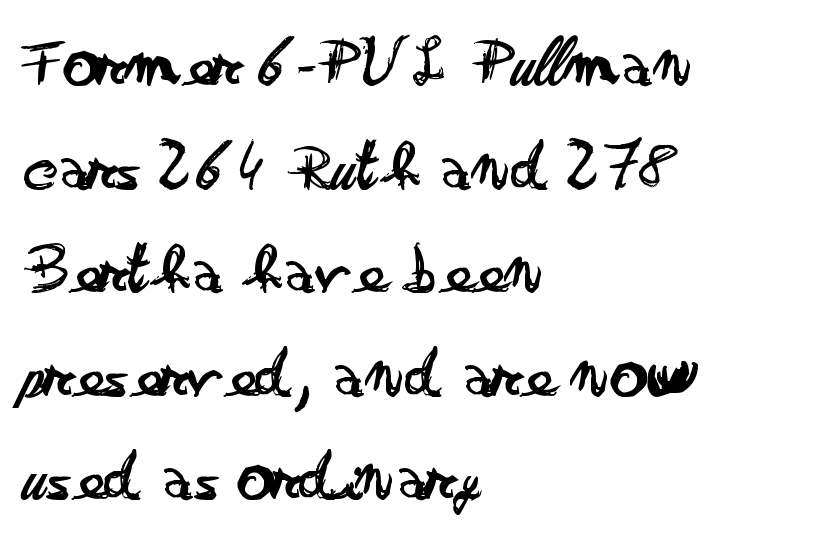
The designer went with a sans here, leaving each stem footless. Any mark beneath the type? The region is blank. Leftover space on each line is placed entirely after the last word. Regarding leading, the lines here are spaced in the standard way. The tracking reads as untouched default to a designer's eye.
